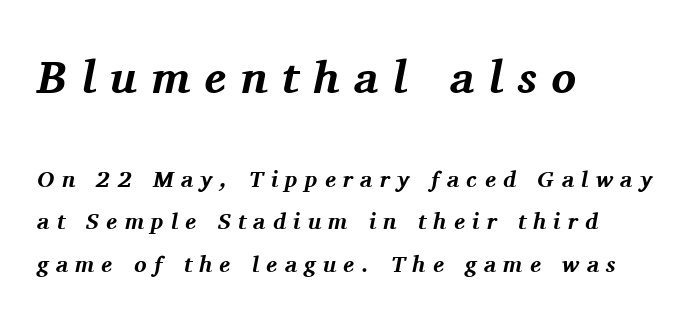
Q: Is the text bold? A: Yes.
Q: Is the text italic (slanted)? A: Yes, it leans right by about 11 degrees.
Q: Is the typeface a serif or a sans-serif typeface? A: Serif.
Q: Is the text underlined? A: No.
Q: How is the paragraph aligned? A: Left-aligned.
Q: Is the spacing between letters normal or unusually wide? A: Unusually wide.
Q: Which block of text is set in a larger size, the first (top) or the second (bottom)? A: The first (top) one.
Q: Width (condensed, normal, or wide)? A: Normal.
Q: Stroke contrast? A: Medium.
Q: x-height? A: Medium.
Q: Monospaced? A: No.
